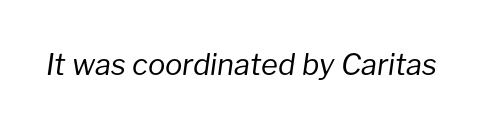
Each letter keeps its own natural width here, so spacing adapts to shape. The typography opts for an oblique posture over an upright one. The glyphs are unaccompanied by any horizontal stroke below them. The cut favours lightness, reaching ordinary text weight at its darkest. Nothing unusual about the tracking: characters are spaced as the font intends.
